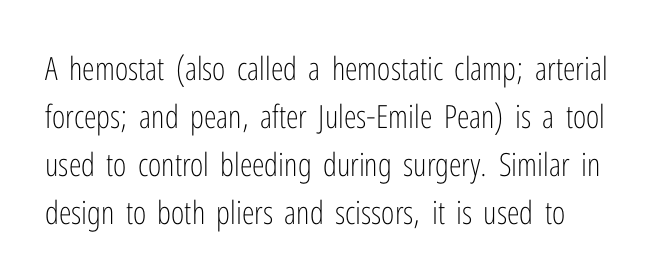
{"serif": "no", "italic": "no", "bold": "no", "weight": "light", "width": "condensed", "stroke_contrast": "low", "x_height": "medium", "monospaced": "no", "underline": "no", "align": "left", "line_spacing": "normal", "line_spacing_ratio": 1.5, "letter_spacing": "normal", "letter_spacing_em": 0.0, "glyph_px": 32}
